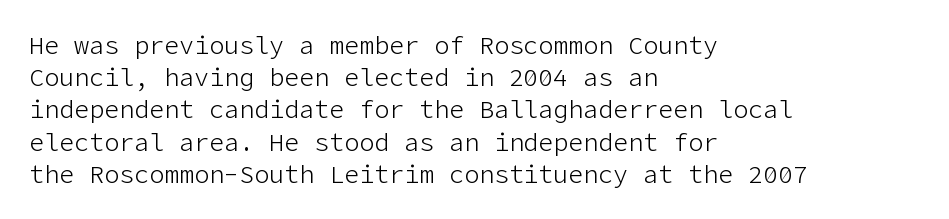
Q: Is the text bold? A: No.
Q: Is the text italic (slanted)? A: No, it is upright.
Q: Is the text underlined? A: No.
Q: How is the paragraph aligned? A: Left-aligned.
Q: Is the spacing between letters normal or unusually wide? A: Normal.
Q: Is the spacing between lines tight, normal or loose? A: Normal.
